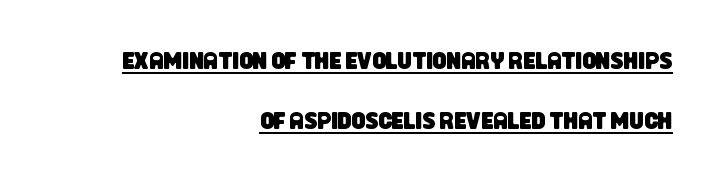
{"underline": "yes", "align": "right", "line_spacing": "loose", "line_spacing_ratio": 2.48, "letter_spacing": "normal", "letter_spacing_em": 0.0, "glyph_px": 24}
